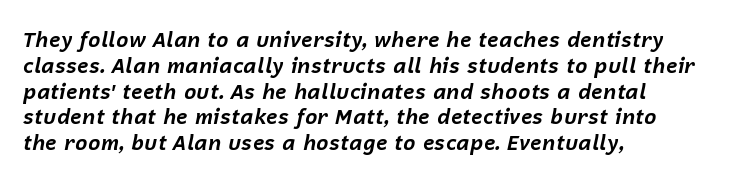
Q: Is the text bold? A: Yes.
Q: Is the text italic (slanted)? A: Yes, it leans right by about 12 degrees.
Q: Is the text underlined? A: No.
Q: How is the paragraph aligned? A: Left-aligned.
Q: Is the spacing between letters normal or unusually wide? A: Normal.
